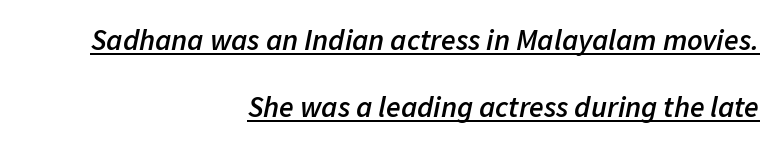
Q: Is the text bold? A: Semi-bold.
Q: Is the text italic (slanted)? A: Yes, it leans right by about 11 degrees.
Q: Is the text underlined? A: Yes.
Q: How is the paragraph aligned? A: Right-aligned.
Q: Is the spacing between letters normal or unusually wide? A: Normal.
Q: Is the spacing between lines tight, normal or loose? A: Loose.
Q: Width (condensed, normal, or wide)? A: Normal.
Q: Stroke contrast? A: Low.
Q: x-height? A: Medium.
Q: Monospaced? A: No.
